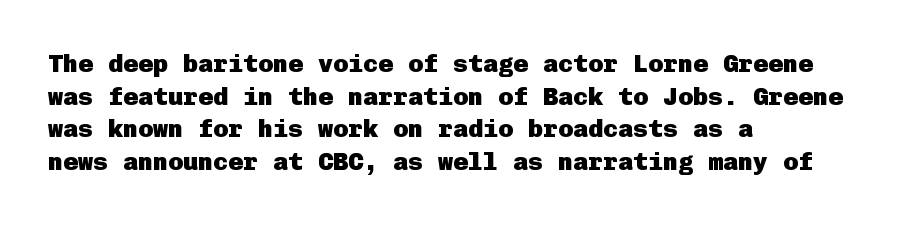
You could call the tracking neutral — neither tight nor loose. Ordinary non-slanted type is in use. Heavy, bold letterforms. Does the copy run flush right? No — it runs flush left. Regular leading.
